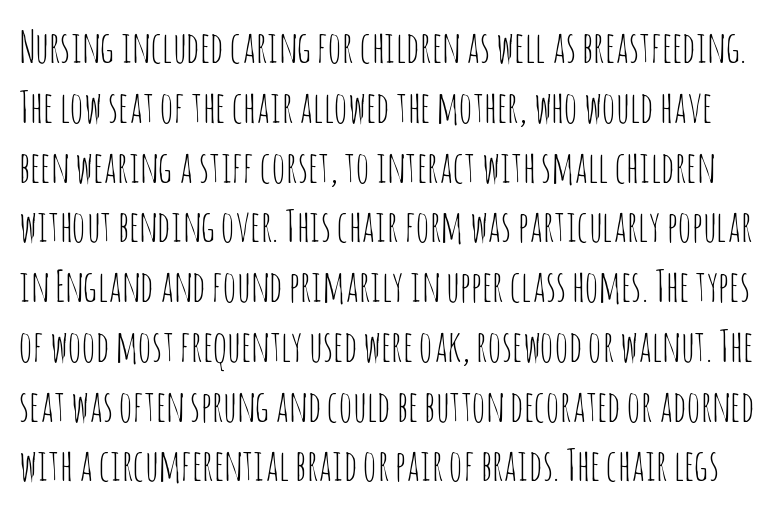
The image shows 43 px thin, condensed sans-serif type, upright; set normal line spacing (1.39x), normal letter spacing, not underlined; low stroke contrast and a large x-height.
